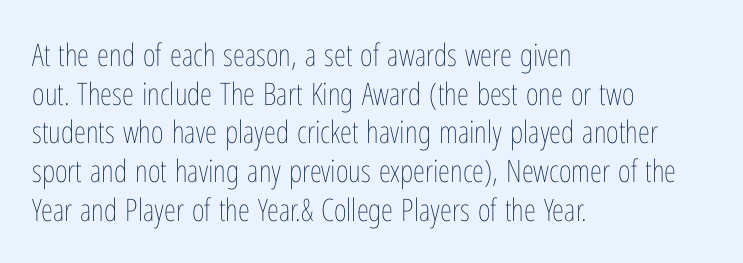
Q: Is the text bold? A: No.
Q: Is the text italic (slanted)? A: No, it is upright.
Q: Is the text underlined? A: No.
Q: How is the paragraph aligned? A: Left-aligned.
Q: Is the spacing between letters normal or unusually wide? A: Normal.
Q: Is the spacing between lines tight, normal or loose? A: Normal.
Q: Width (condensed, normal, or wide)? A: Condensed.
Q: Stroke contrast? A: Low.
Q: x-height? A: Medium.
Q: Monospaced? A: No.
